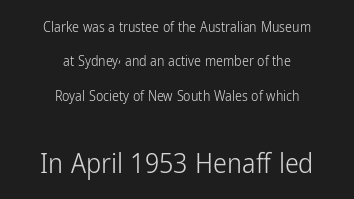
Q: Is the text bold? A: No.
Q: Is the text italic (slanted)? A: No, it is upright.
Q: Is the typeface a serif or a sans-serif typeface? A: Sans-serif.
Q: Is the text underlined? A: No.
Q: How is the paragraph aligned? A: Centered.
Q: Is the spacing between letters normal or unusually wide? A: Normal.
Q: Is the spacing between lines tight, normal or loose? A: Loose.
Q: Which block of text is set in a larger size, the first (top) or the second (bottom)? A: The second (bottom) one.
Q: Width (condensed, normal, or wide)? A: Condensed.
Q: Stroke contrast? A: Low.
Q: x-height? A: Medium.
Q: Monospaced? A: No.
